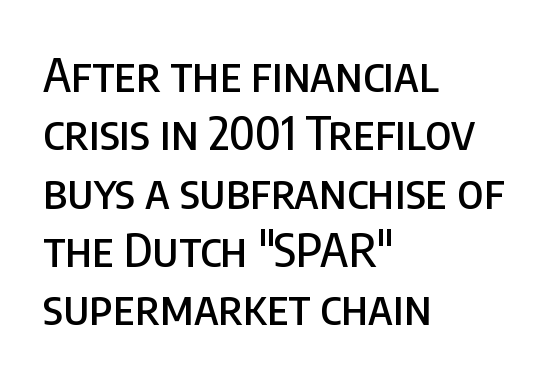
Q: Is the text italic (slanted)? A: No, it is upright.
Q: Is the typeface a serif or a sans-serif typeface? A: Sans-serif.
Q: Is the text underlined? A: No.
Q: How is the paragraph aligned? A: Left-aligned.
Q: Is the spacing between letters normal or unusually wide? A: Normal.
Q: Width (condensed, normal, or wide)? A: Condensed.
Q: Stroke contrast? A: Low.
Q: x-height? A: Large.
Q: Monospaced? A: No.
